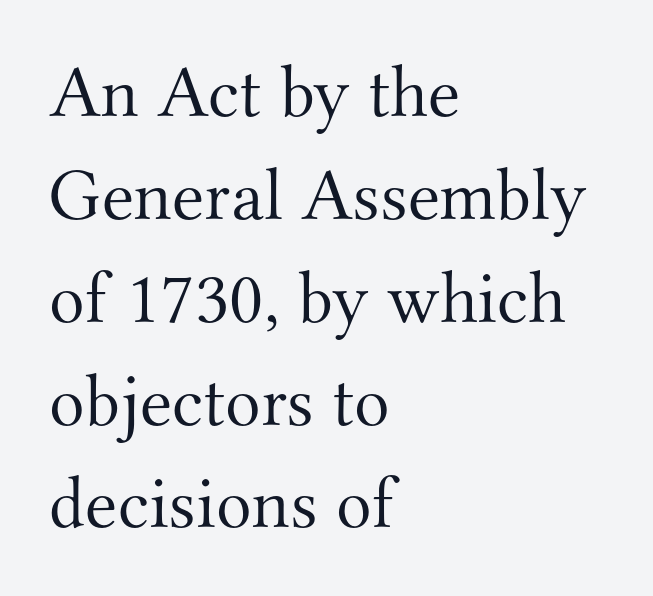
Q: Is the text bold? A: No.
Q: Is the text italic (slanted)? A: No, it is upright.
Q: Is the typeface a serif or a sans-serif typeface? A: Serif.
Q: Is the text underlined? A: No.
Q: How is the paragraph aligned? A: Left-aligned.
Q: Is the spacing between letters normal or unusually wide? A: Normal.
Q: Is the spacing between lines tight, normal or loose? A: Normal.
Q: Width (condensed, normal, or wide)? A: Normal.
Q: Stroke contrast? A: Medium.
Q: x-height? A: Small.
Q: Monospaced? A: No.
